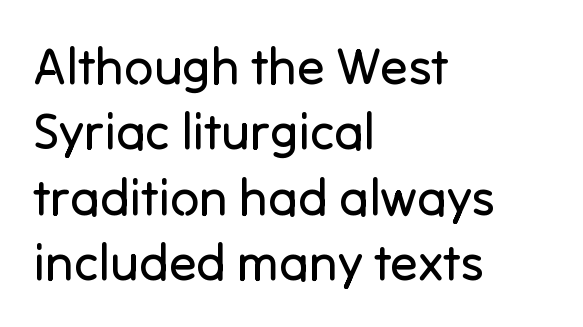
Is the letter spacing exaggerated? No — it looks like the ordinary default. Designer's note — italics off, roman on. Clear beneath every line of the passage. Observe the absence of serifs on each vertical stroke in this sample. Spacing verdict: proportional, widths tailored to each character.
